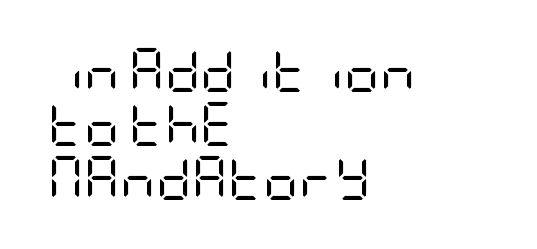
{"serif": "no", "italic": "no", "bold": "no", "weight": "regular", "width": "condensed", "stroke_contrast": "low", "x_height": "large", "underline": "no", "align": "left", "line_spacing_ratio": 1.23, "letter_spacing": "normal", "letter_spacing_em": 0.0, "glyph_px": 44}
